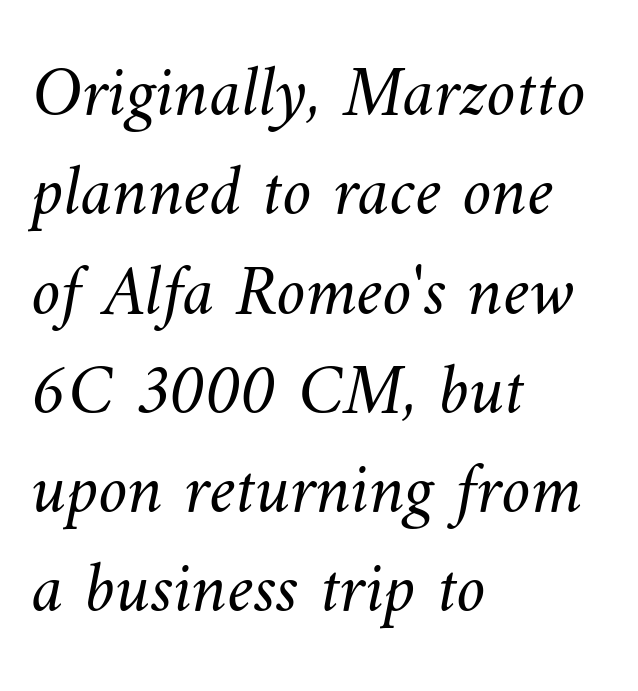
The image shows 73 px light type; set left-aligned, normal line spacing (1.36x), normal letter spacing, not underlined; medium stroke contrast and a small x-height.
